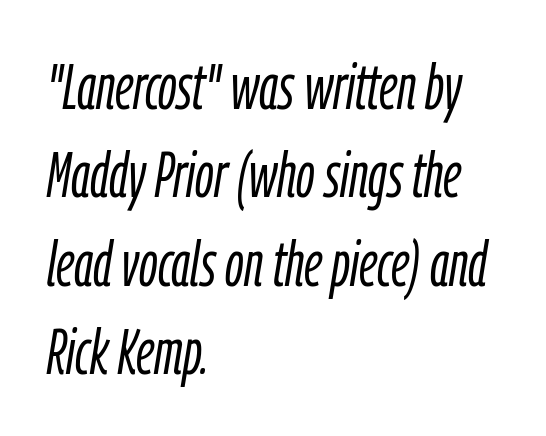
Q: Is the text bold? A: No.
Q: Is the text italic (slanted)? A: Yes, it leans right by about 9 degrees.
Q: Is the text underlined? A: No.
Q: How is the paragraph aligned? A: Left-aligned.
Q: Is the spacing between letters normal or unusually wide? A: Normal.
Q: Is the spacing between lines tight, normal or loose? A: Normal.
Q: Width (condensed, normal, or wide)? A: Condensed.
Q: Stroke contrast? A: Low.
Q: x-height? A: Medium.
Q: Monospaced? A: No.
